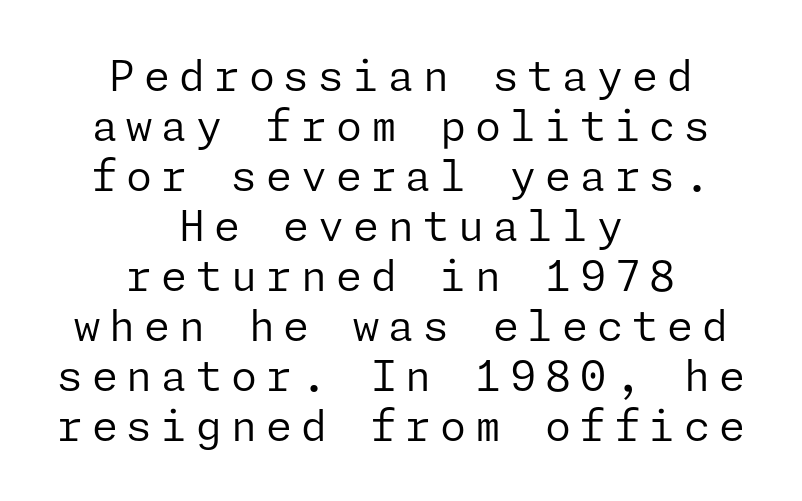
You could only call the tracking loose — the letters float apart. Type without underlining. A student would call this center alignment; a typographer would say set centered. Nothing sits at the stroke ends, so this counts as sans-serif. Italic? Not at all — the glyphs are vertical. No extra ink here — the face is not bold.
